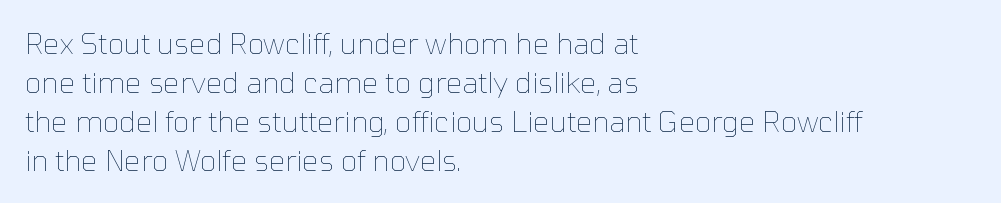
The image shows 29 px thin type, upright; set left-aligned, normal line spacing (1.35x), normal letter spacing, not underlined; low stroke contrast and a medium x-height.
